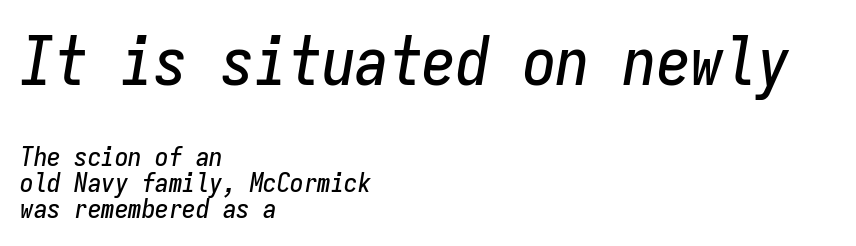
{"italic": "yes", "lean": "right", "slant_degrees": 9, "width": "condensed", "stroke_contrast": "low", "x_height": "medium", "monospaced": "yes", "underline": "no", "align": "left", "line_spacing": "tight", "line_spacing_ratio": 0.97, "letter_spacing": "normal", "letter_spacing_em": 0.0, "larger_block": "first", "size_ratio": 2.48, "glyph_px": 67}
